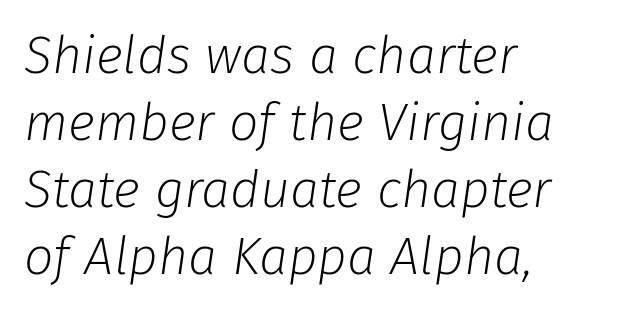
Bold? No — there's no thickening of the strokes. You can tell it's italic because the verticals aren't actually vertical. The tracking reads as untouched default to a designer's eye. The lines sit at an ordinary, default distance from one another. Underline: absent.
